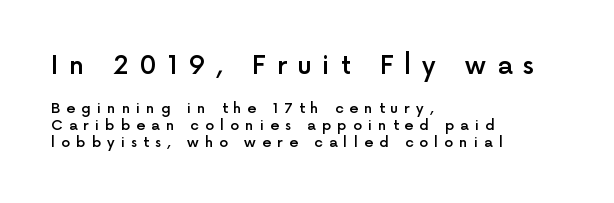
Q: Is the text bold? A: Semi-bold.
Q: Is the text italic (slanted)? A: No, it is upright.
Q: Is the text underlined? A: No.
Q: How is the paragraph aligned? A: Left-aligned.
Q: Is the spacing between letters normal or unusually wide? A: Unusually wide.
Q: Which block of text is set in a larger size, the first (top) or the second (bottom)? A: The first (top) one.
